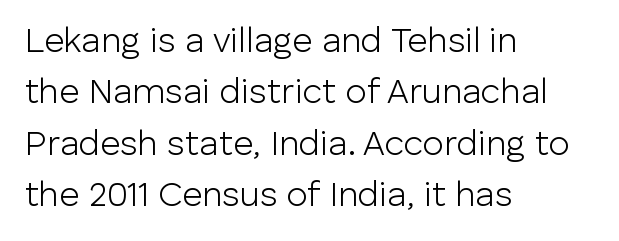
Q: Is the text bold? A: No.
Q: Is the text italic (slanted)? A: No, it is upright.
Q: Is the typeface a serif or a sans-serif typeface? A: Sans-serif.
Q: Is the text underlined? A: No.
Q: How is the paragraph aligned? A: Left-aligned.
Q: Is the spacing between letters normal or unusually wide? A: Normal.
Q: Is the spacing between lines tight, normal or loose? A: Normal.
Q: Width (condensed, normal, or wide)? A: Normal.
Q: Stroke contrast? A: Low.
Q: x-height? A: Medium.
Q: Monospaced? A: No.
